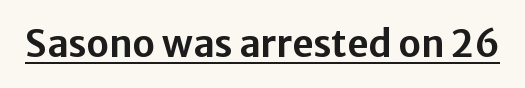
{"serif": "no", "italic": "no", "width": "normal", "stroke_contrast": "low", "x_height": "medium", "monospaced": "no", "underline": "yes", "letter_spacing": "normal", "letter_spacing_em": 0.0, "glyph_px": 37}
